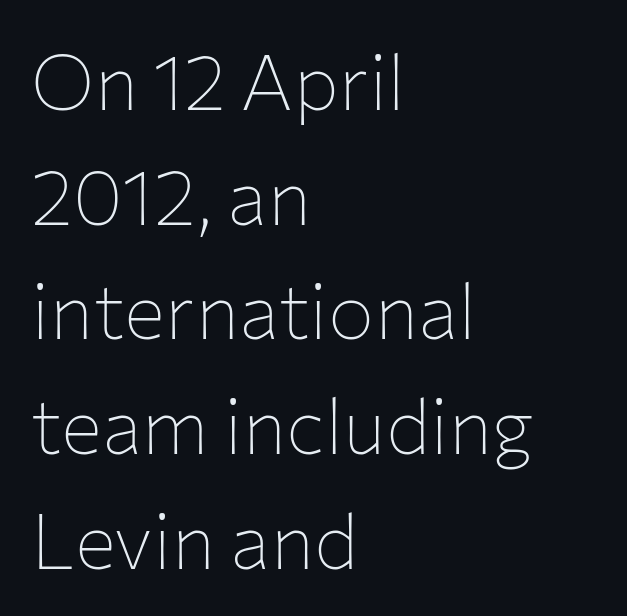
{"serif": "no", "italic": "no", "bold": "no", "weight": "thin", "width": "normal", "stroke_contrast": "low", "x_height": "medium", "monospaced": "no", "underline": "no", "align": "left", "line_spacing": "normal", "line_spacing_ratio": 1.49, "letter_spacing": "normal", "letter_spacing_em": 0.0, "glyph_px": 77}
